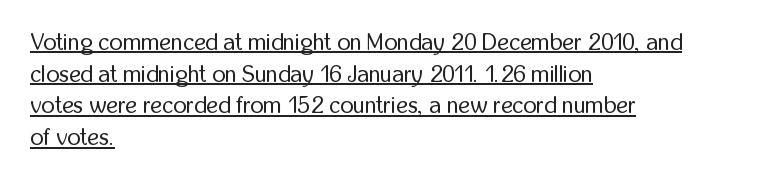
{"italic": "no", "bold": "no", "underline": "yes", "align": "left", "line_spacing": "normal", "line_spacing_ratio": 1.38, "letter_spacing": "normal", "letter_spacing_em": 0.0, "glyph_px": 23}
